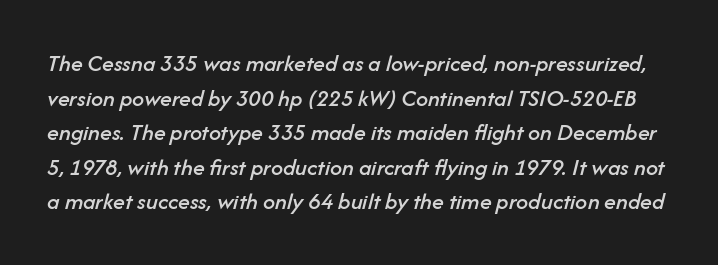
{"italic": "yes", "lean": "right", "slant_degrees": 14, "underline": "no", "line_spacing": "normal", "line_spacing_ratio": 1.44, "letter_spacing": "normal", "letter_spacing_em": 0.0, "glyph_px": 24}
